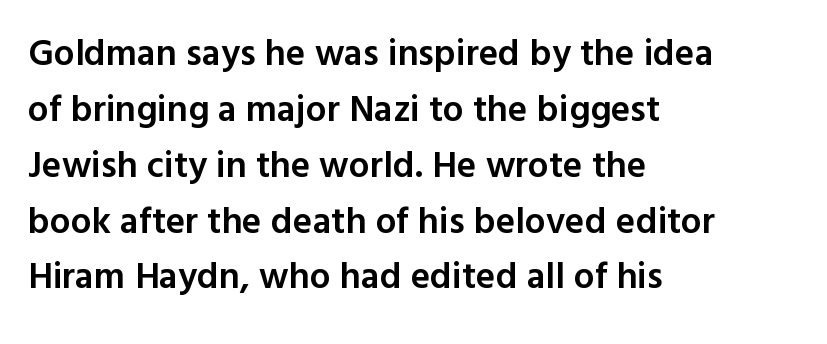
Do the characters align in a grid? No, the font is proportional. One glance says typical: line gaps are just what's usual. Semibold letterforms, between regular and bold. Is the block centered? No — it sits flush against the left margin.
